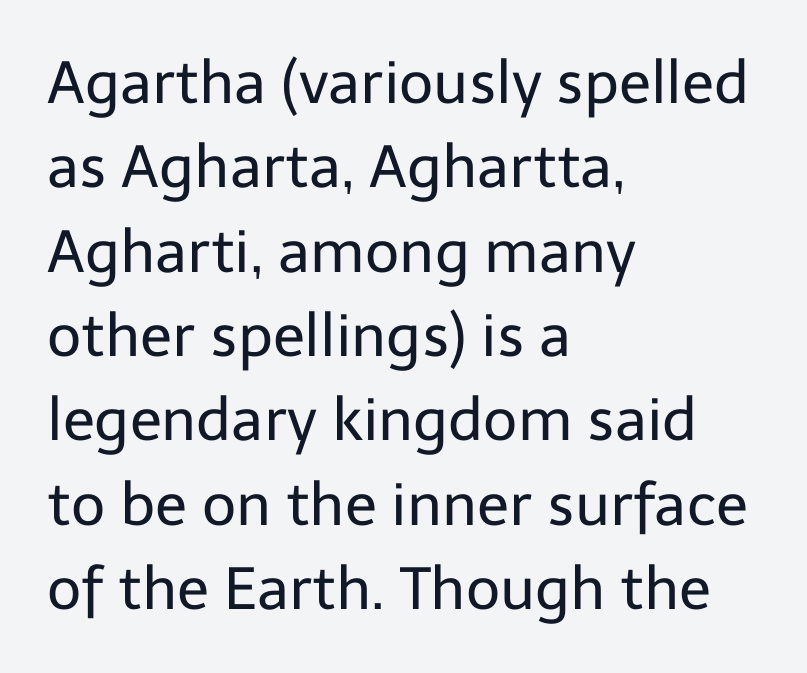
The image shows 59 px regular-weight sans-serif type, upright; set left-aligned, normal line spacing (1.43x), normal letter spacing, not underlined; low stroke contrast and a medium x-height.
